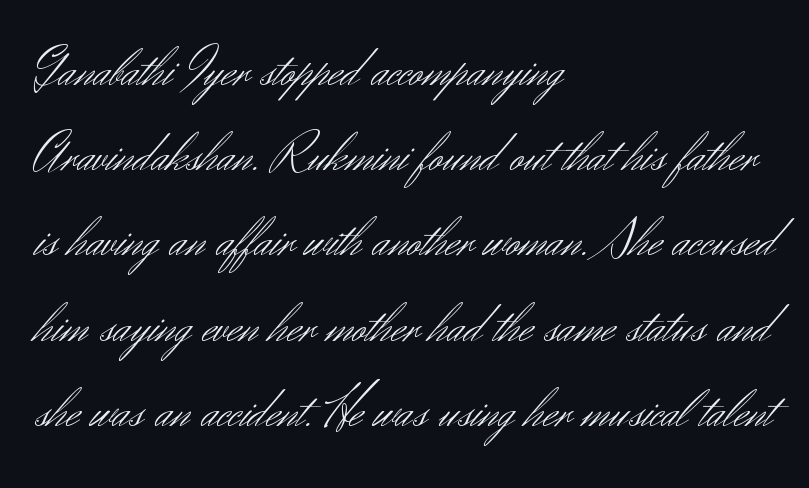
Q: Is the text bold? A: No.
Q: Is the text italic (slanted)? A: Yes.
Q: Is the typeface a serif or a sans-serif typeface? A: Sans-serif.
Q: Is the text underlined? A: No.
Q: How is the paragraph aligned? A: Left-aligned.
Q: Is the spacing between letters normal or unusually wide? A: Normal.
Q: Is the spacing between lines tight, normal or loose? A: Normal.
Q: Width (condensed, normal, or wide)? A: Normal.
Q: Stroke contrast? A: Medium.
Q: x-height? A: Small.
Q: Monospaced? A: No.
